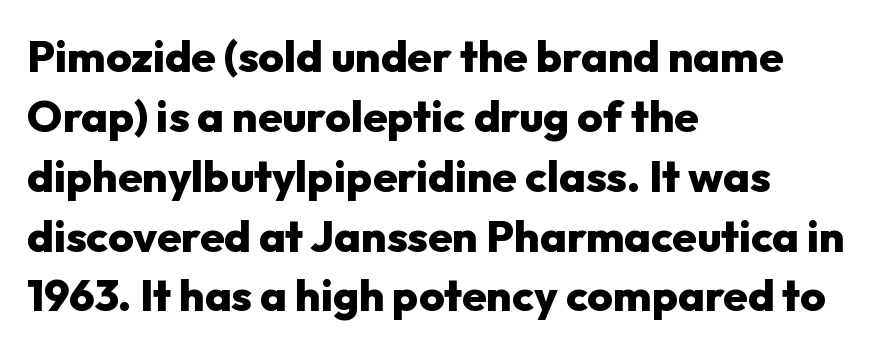
The face used here is proportionally spaced, like ordinary book or web type. The string is rendered with underlining switched off. The font's upright variant was chosen for this text. Horizontal alignment here is leftward, the default for most running prose. Plenty of ink on the page — the face is bold. Words appear dense and cohesive because spacing is normal.
